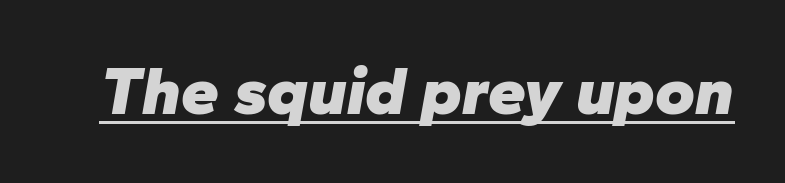
{"italic": "yes", "lean": "right", "slant_degrees": 10, "bold": "yes", "weight": "heavy", "width": "normal", "stroke_contrast": "low", "x_height": "medium", "monospaced": "no", "underline": "yes", "letter_spacing": "normal", "letter_spacing_em": 0.0, "glyph_px": 68}
